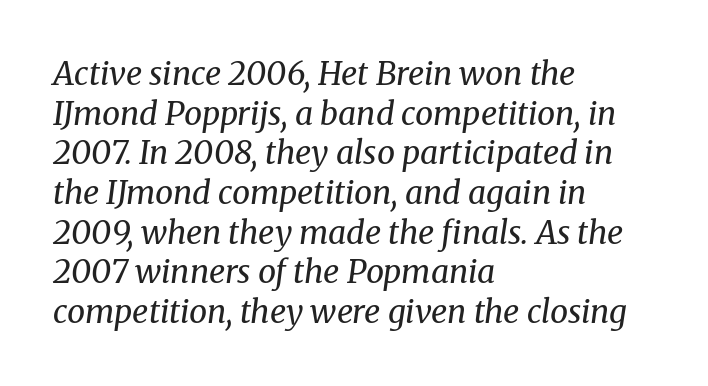
There is no visible air inserted between adjacent glyphs. Bare-footed words on every line. A typesetter would call this proportional, since set widths differ per character. Stems and bowls with no extra thickness — not bold.
